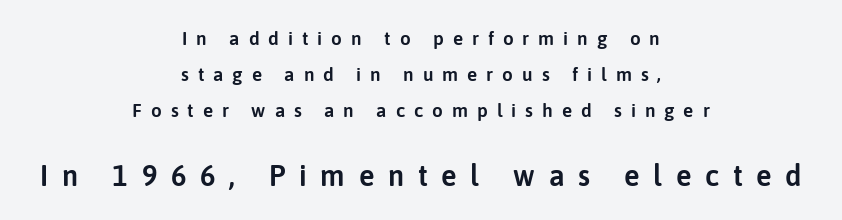
Q: Is the text italic (slanted)? A: No, it is upright.
Q: Is the typeface a serif or a sans-serif typeface? A: Sans-serif.
Q: Is the text underlined? A: No.
Q: How is the paragraph aligned? A: Centered.
Q: Is the spacing between letters normal or unusually wide? A: Unusually wide.
Q: Which block of text is set in a larger size, the first (top) or the second (bottom)? A: The second (bottom) one.
Q: Width (condensed, normal, or wide)? A: Normal.
Q: Stroke contrast? A: Low.
Q: x-height? A: Medium.
Q: Monospaced? A: No.
